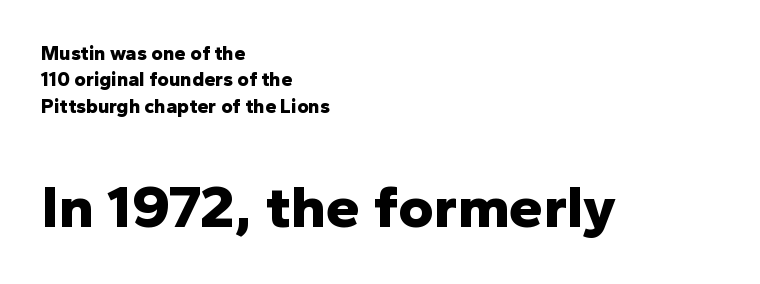
{"serif": "no", "italic": "no", "bold": "yes", "weight": "bold", "width": "normal", "stroke_contrast": "low", "x_height": "medium", "monospaced": "no", "underline": "no", "align": "left", "line_spacing": "normal", "line_spacing_ratio": 1.32, "letter_spacing": "normal", "letter_spacing_em": 0.0, "larger_block": "second", "size_ratio": 3.05, "glyph_px": 61}
